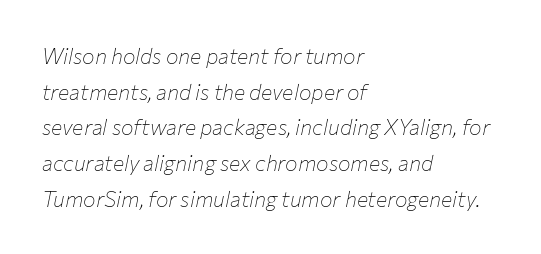
Q: Is the text bold? A: No.
Q: Is the text italic (slanted)? A: Yes, it leans right by about 12 degrees.
Q: Is the text underlined? A: No.
Q: How is the paragraph aligned? A: Left-aligned.
Q: Is the spacing between letters normal or unusually wide? A: Normal.
Q: Is the spacing between lines tight, normal or loose? A: Normal.
